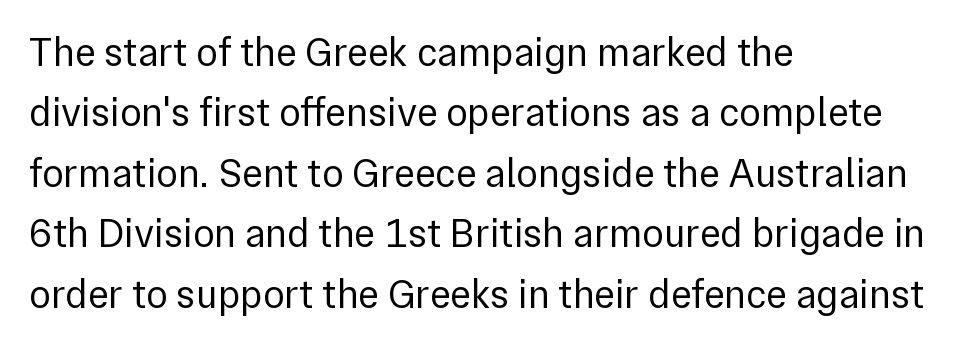
Q: Is the text bold? A: No.
Q: Is the text italic (slanted)? A: No, it is upright.
Q: Is the typeface a serif or a sans-serif typeface? A: Sans-serif.
Q: Is the text underlined? A: No.
Q: How is the paragraph aligned? A: Left-aligned.
Q: Is the spacing between letters normal or unusually wide? A: Normal.
Q: Is the spacing between lines tight, normal or loose? A: Normal.
Q: Width (condensed, normal, or wide)? A: Normal.
Q: x-height? A: Medium.
Q: Monospaced? A: No.
